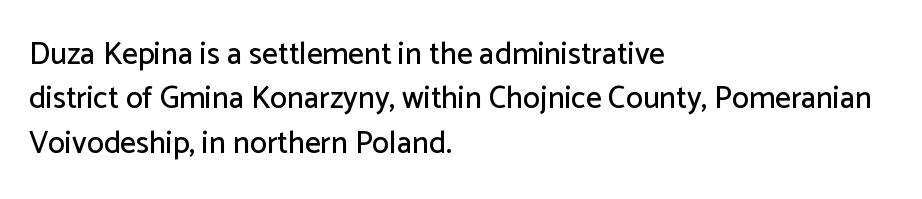
Is the letter spacing exaggerated? No — it looks like the ordinary default. The glyphs are unaccompanied by any horizontal stroke below them. Characters remain perfectly vertical along every line. How would I describe the line gaps? Plain and ordinary.
